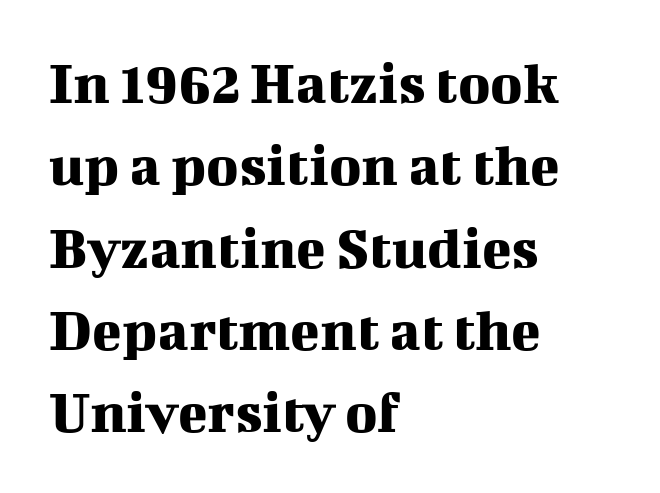
The type sits square on the baseline with zero lean. In CSS terms this would be text-align: left. These lines are rendered in a variable-pitch font. Little horizontal feet cap the strokes, marking this as serif type.
